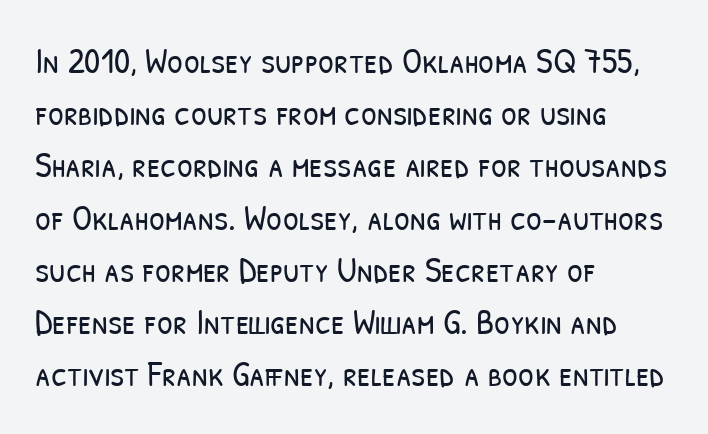
Counters stay open thanks to moderate or lighter strokes. The space between consecutive lines is moderate. Is this a sans? Yes — the strokes have no serifs. Character widths vary here, with narrow letters taking less room than wide ones. Words float on clear page, feet unadorned.
